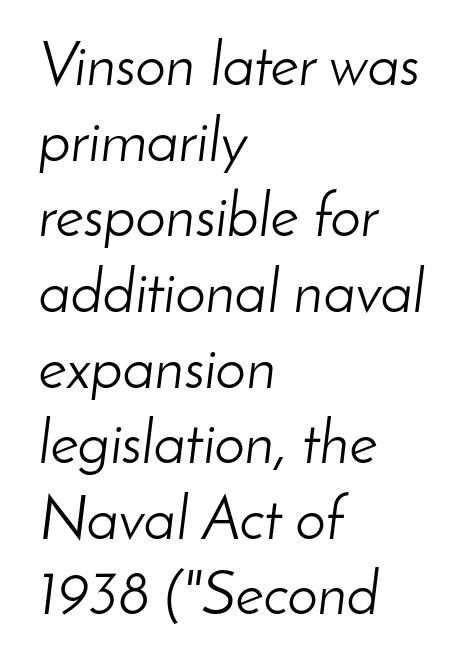
The image shows 61 px light type, italic (leaning right); set left-aligned, line spacing 1.24x, normal letter spacing, not underlined; low stroke contrast and a small x-height.
